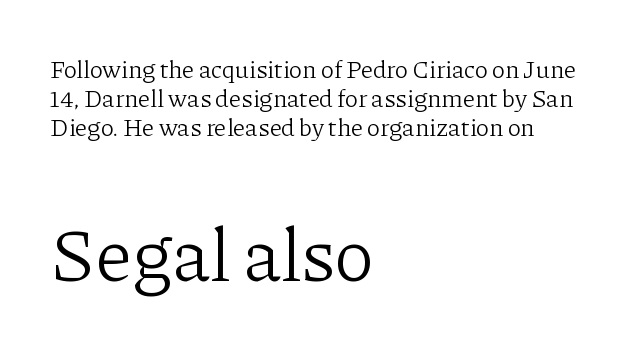
{"serif": "yes", "italic": "no", "bold": "no", "weight": "light", "width": "normal", "stroke_contrast": "low", "x_height": "medium", "monospaced": "no", "underline": "no", "align": "left", "line_spacing_ratio": 1.16, "letter_spacing": "normal", "letter_spacing_em": 0.0, "larger_block": "second", "size_ratio": 3.0, "glyph_px": 75}
